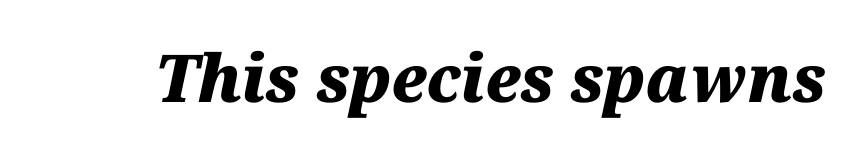
Q: Is the text bold? A: Yes.
Q: Is the text italic (slanted)? A: Yes, it leans right by about 12 degrees.
Q: Is the text underlined? A: No.
Q: Is the spacing between letters normal or unusually wide? A: Normal.
Q: Width (condensed, normal, or wide)? A: Normal.
Q: Stroke contrast? A: Medium.
Q: x-height? A: Medium.
Q: Monospaced? A: No.
